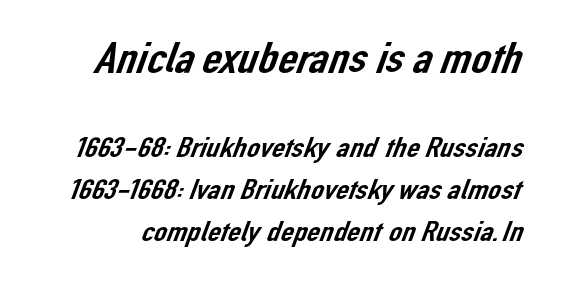
Q: Is the typeface a serif or a sans-serif typeface? A: Sans-serif.
Q: Is the text underlined? A: No.
Q: Is the spacing between letters normal or unusually wide? A: Normal.
Q: Is the spacing between lines tight, normal or loose? A: Normal.
Q: Which block of text is set in a larger size, the first (top) or the second (bottom)? A: The first (top) one.
Q: Width (condensed, normal, or wide)? A: Normal.
Q: Stroke contrast? A: Low.
Q: x-height? A: Medium.
Q: Monospaced? A: No.
